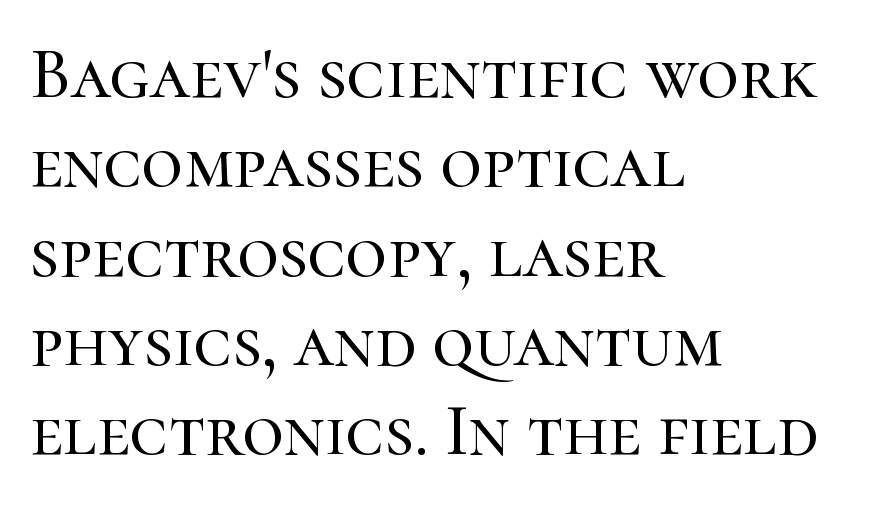
Q: Is the text italic (slanted)? A: No, it is upright.
Q: Is the typeface a serif or a sans-serif typeface? A: Serif.
Q: Is the text underlined? A: No.
Q: How is the paragraph aligned? A: Left-aligned.
Q: Is the spacing between letters normal or unusually wide? A: Normal.
Q: Width (condensed, normal, or wide)? A: Normal.
Q: Stroke contrast? A: High.
Q: x-height? A: Medium.
Q: Monospaced? A: No.
